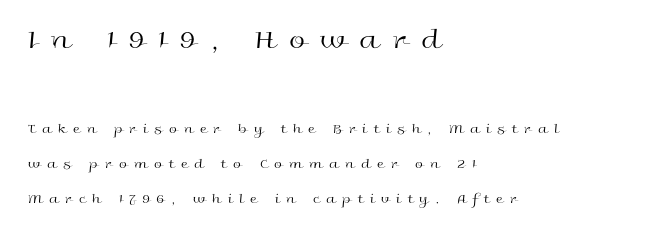
The passage shown stacks its lines with a broad gap. Does the lettering tilt? It doesn't — this is upright. Size contrast runs from large at the top to small at the bottom. You could only call the tracking loose — the letters float apart. Line starts are locked; line ends wander.
